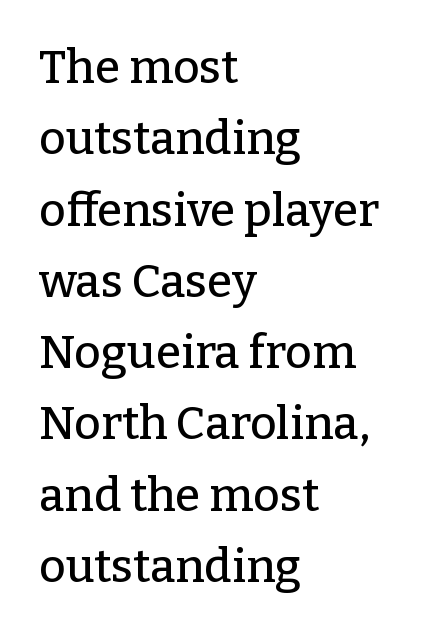
Q: Is the text italic (slanted)? A: No, it is upright.
Q: Is the typeface a serif or a sans-serif typeface? A: Serif.
Q: Is the text underlined? A: No.
Q: How is the paragraph aligned? A: Left-aligned.
Q: Is the spacing between letters normal or unusually wide? A: Normal.
Q: Is the spacing between lines tight, normal or loose? A: Normal.
Q: Width (condensed, normal, or wide)? A: Normal.
Q: Stroke contrast? A: Low.
Q: x-height? A: Medium.
Q: Monospaced? A: No.
